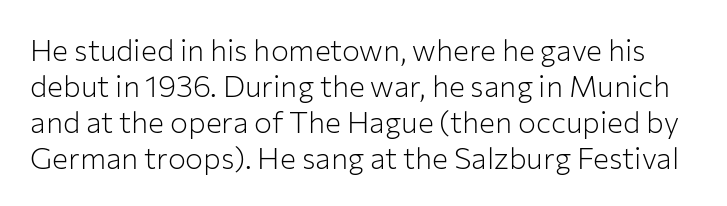
The image shows 30 px light sans-serif type, upright; set line spacing 1.2x, normal letter spacing, not underlined; low stroke contrast and a medium x-height.
